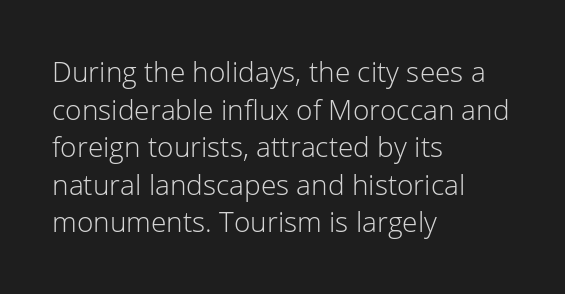
Is this a heavy cut? Hardly; it is regular or lighter. These lines sit exactly where default settings would place them. Look at the tracking — it's just the regular setting, nothing added. The ragged edge is on the right, which tells us the setting is flush left. Character widths vary here, with narrow letters taking less room than wide ones. Nope, not italic — everything's standing straight.
